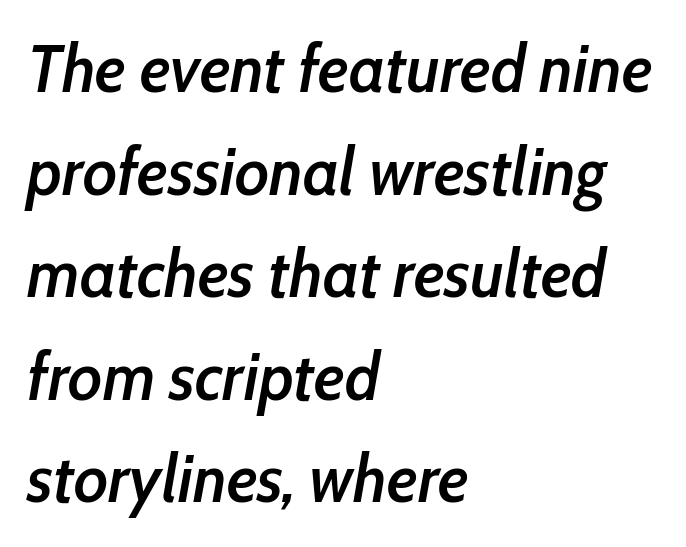
The image shows 67 px semibold, condensed type, italic (leaning right); set left-aligned, normal line spacing (1.53x), normal letter spacing, not underlined; low stroke contrast and a medium x-height.
